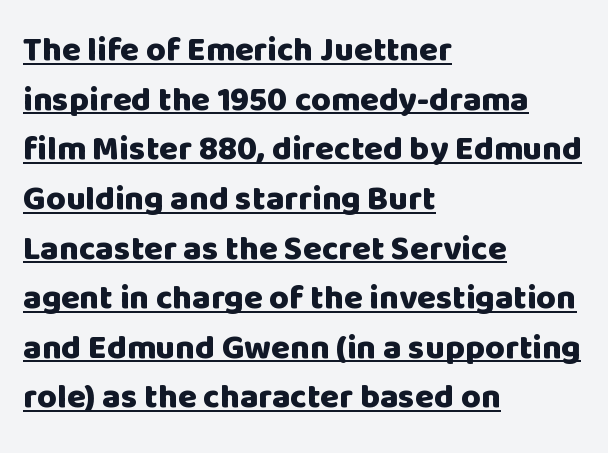
Q: Is the text bold? A: Yes.
Q: Is the text italic (slanted)? A: No, it is upright.
Q: Is the typeface a serif or a sans-serif typeface? A: Sans-serif.
Q: Is the text underlined? A: Yes.
Q: How is the paragraph aligned? A: Left-aligned.
Q: Is the spacing between letters normal or unusually wide? A: Normal.
Q: Is the spacing between lines tight, normal or loose? A: Normal.
Q: Width (condensed, normal, or wide)? A: Normal.
Q: Stroke contrast? A: Low.
Q: x-height? A: Large.
Q: Monospaced? A: No.
